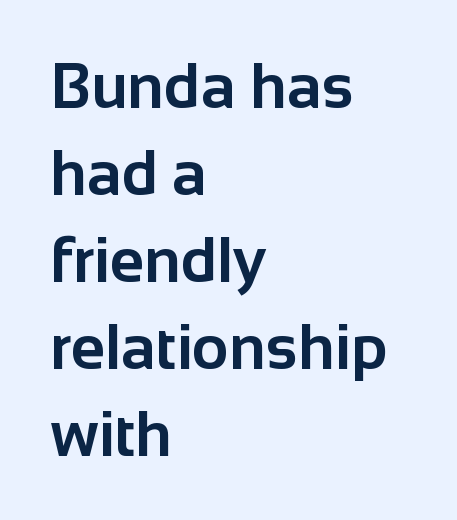
{"serif": "no", "italic": "no", "bold": "yes", "weight": "bold", "width": "normal", "stroke_contrast": "low", "x_height": "medium", "monospaced": "no", "underline": "no", "align": "left", "line_spacing": "normal", "line_spacing_ratio": 1.38, "letter_spacing": "normal", "letter_spacing_em": 0.0, "glyph_px": 63}
